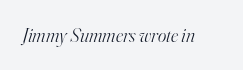
The lettering tilts uniformly, giving the passage an italic look. Descenders are the only things crossing below the line. The rendering keeps characters at their native spacing. A quiet, ordinary-to-light weight characterises the typeface.
